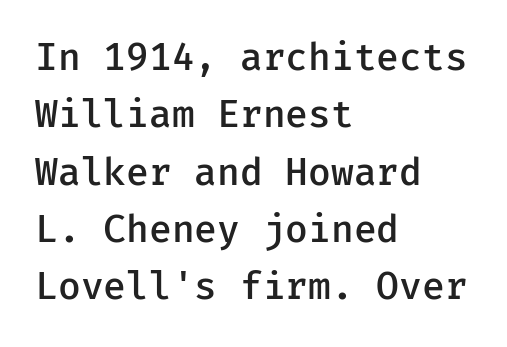
The image shows 37 px semibold sans-serif type, upright, monospaced; set left-aligned, normal line spacing (1.55x), normal letter spacing, not underlined; low stroke contrast and a medium x-height.
